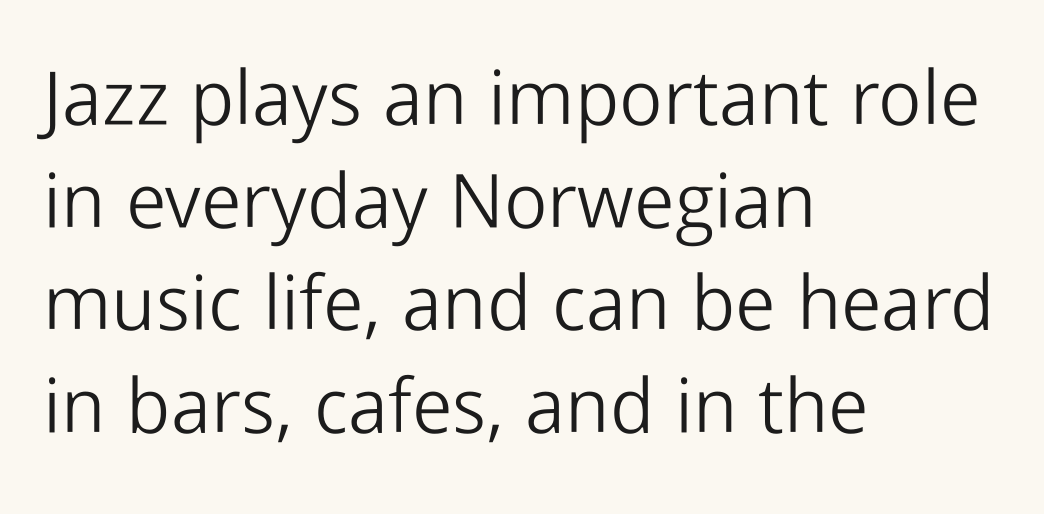
Q: Is the text bold? A: No.
Q: Is the text italic (slanted)? A: No, it is upright.
Q: Is the typeface a serif or a sans-serif typeface? A: Sans-serif.
Q: Is the text underlined? A: No.
Q: How is the paragraph aligned? A: Left-aligned.
Q: Is the spacing between letters normal or unusually wide? A: Normal.
Q: Is the spacing between lines tight, normal or loose? A: Normal.
Q: Width (condensed, normal, or wide)? A: Normal.
Q: Stroke contrast? A: Low.
Q: x-height? A: Medium.
Q: Monospaced? A: No.
